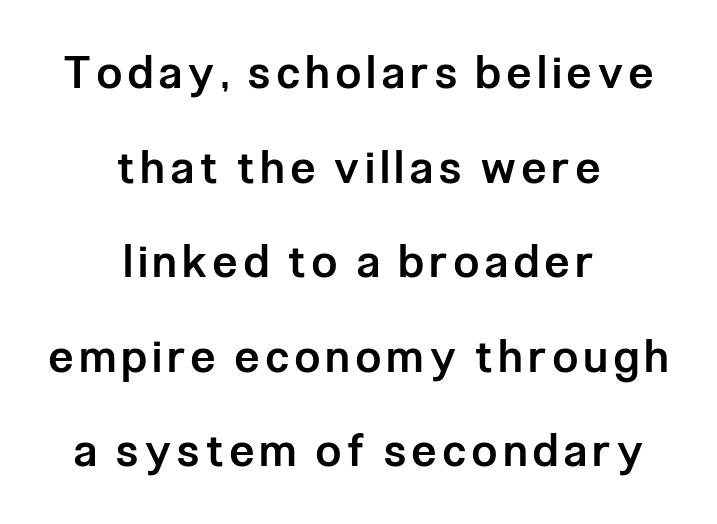
In terms of letterform style, serifs are entirely absent. This sample trades compactness for vertical openness between lines. Typeset on center — no edge is straight. The typography opts for an upright posture over an oblique one. Moderately thickened strokes mark this as semibold type.
